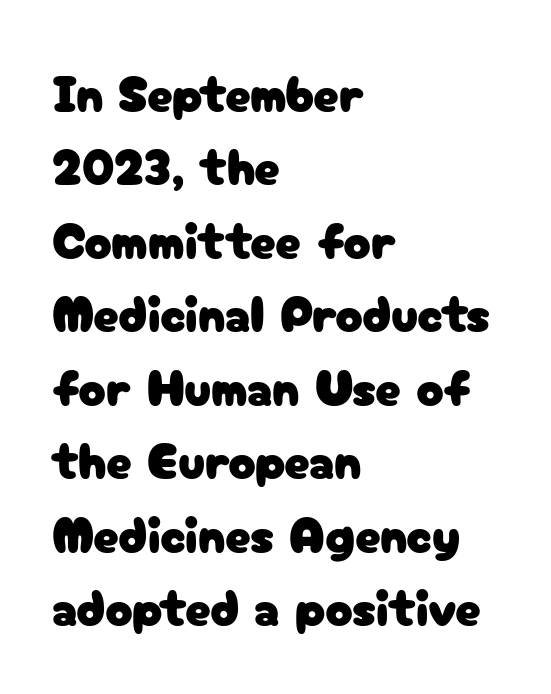
Each letter keeps its own natural width here, so spacing adapts to shape. Short and long lines alike share a common starting point at left. This is sans-serif lettering, the kind often seen on screens and signage. A typesetter would call this leading conventional body-copy spacing. Plain, unruled lines of type.
